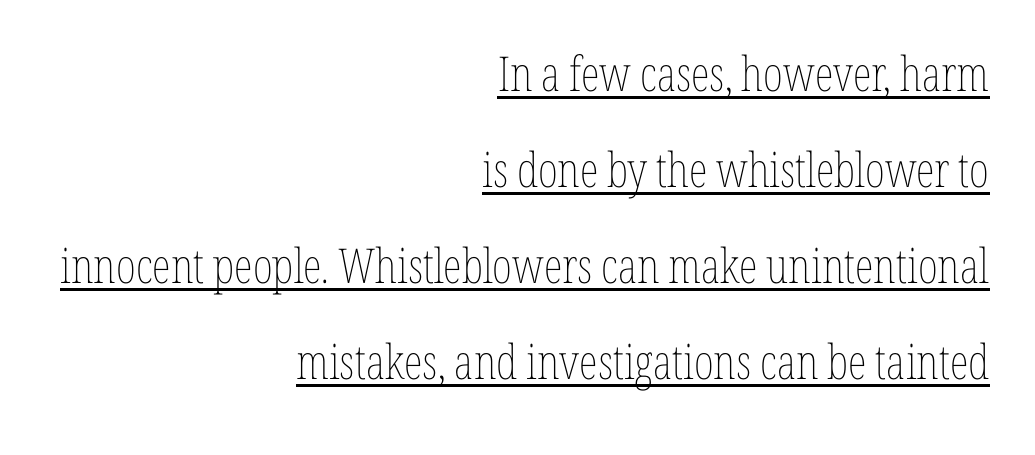
The image shows 48 px thin, condensed type, upright; set right-aligned, loose line spacing (2.0x), normal letter spacing, underlined; low stroke contrast and a medium x-height.
